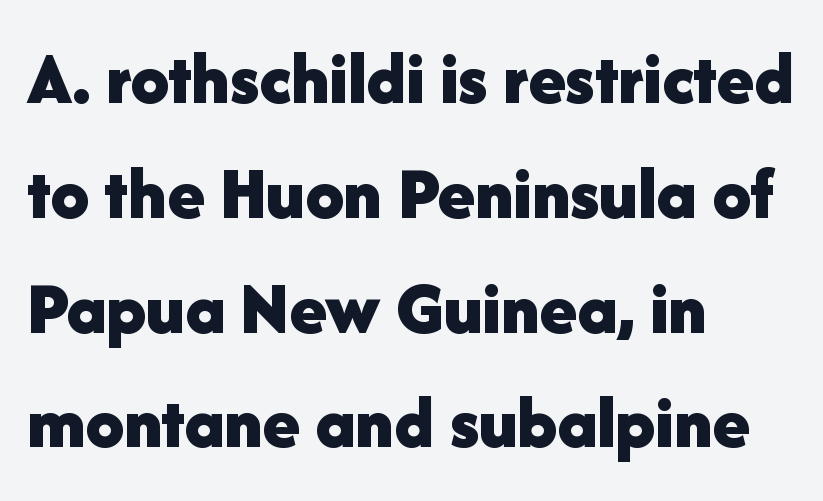
Q: Is the text bold? A: Yes.
Q: Is the text italic (slanted)? A: No, it is upright.
Q: Is the typeface a serif or a sans-serif typeface? A: Sans-serif.
Q: Is the text underlined? A: No.
Q: How is the paragraph aligned? A: Left-aligned.
Q: Is the spacing between letters normal or unusually wide? A: Normal.
Q: Is the spacing between lines tight, normal or loose? A: Normal.
Q: Width (condensed, normal, or wide)? A: Normal.
Q: Stroke contrast? A: Low.
Q: x-height? A: Medium.
Q: Monospaced? A: No.
